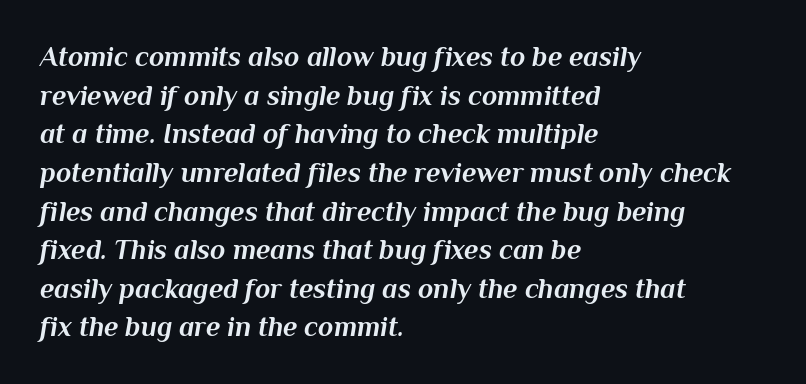
Q: Is the text bold? A: Yes.
Q: Is the text italic (slanted)? A: Yes, it leans right by about 10 degrees.
Q: Is the text underlined? A: No.
Q: How is the paragraph aligned? A: Left-aligned.
Q: Is the spacing between letters normal or unusually wide? A: Normal.
Q: Is the spacing between lines tight, normal or loose? A: Normal.
Q: Width (condensed, normal, or wide)? A: Normal.
Q: Stroke contrast? A: Medium.
Q: x-height? A: Medium.
Q: Monospaced? A: No.
